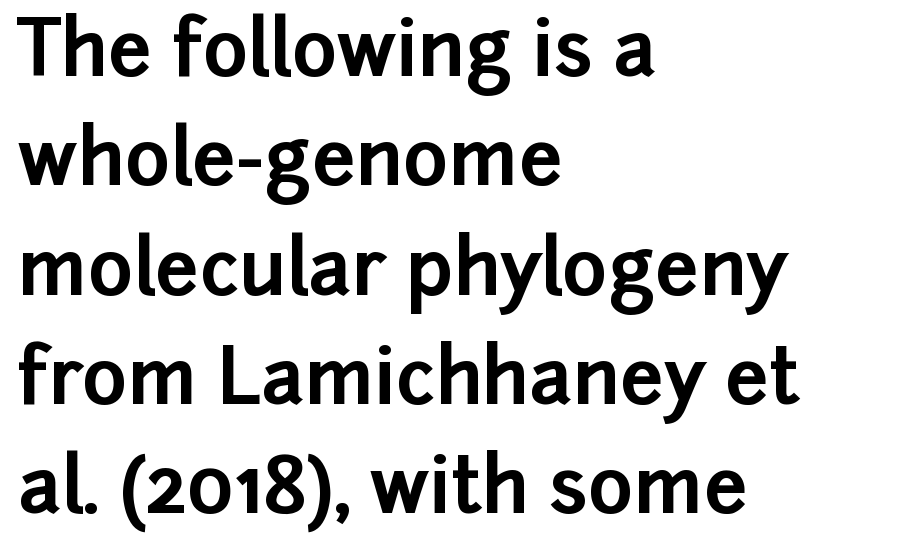
{"serif": "no", "italic": "no", "bold": "yes", "weight": "bold", "width": "normal", "stroke_contrast": "low", "x_height": "medium", "monospaced": "no", "underline": "no", "align": "left", "line_spacing": "normal", "line_spacing_ratio": 1.42, "letter_spacing": "normal", "letter_spacing_em": 0.0, "glyph_px": 77}
